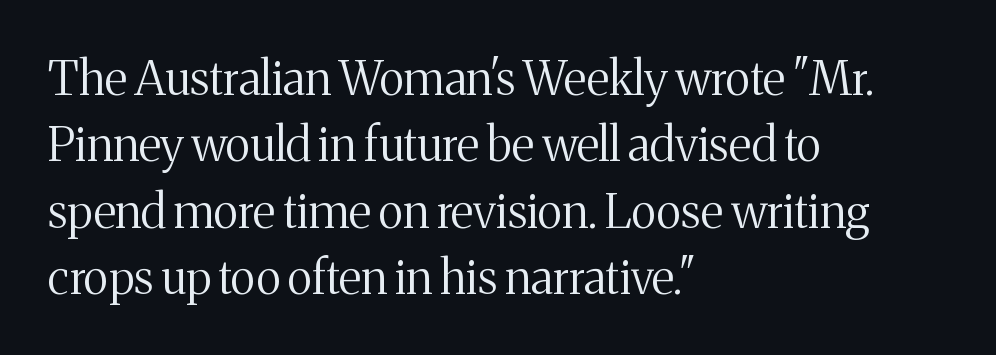
The image shows 47 px regular-weight serif type, upright; set left-aligned, normal line spacing (1.41x), normal letter spacing, not underlined; medium stroke contrast and a medium x-height.
